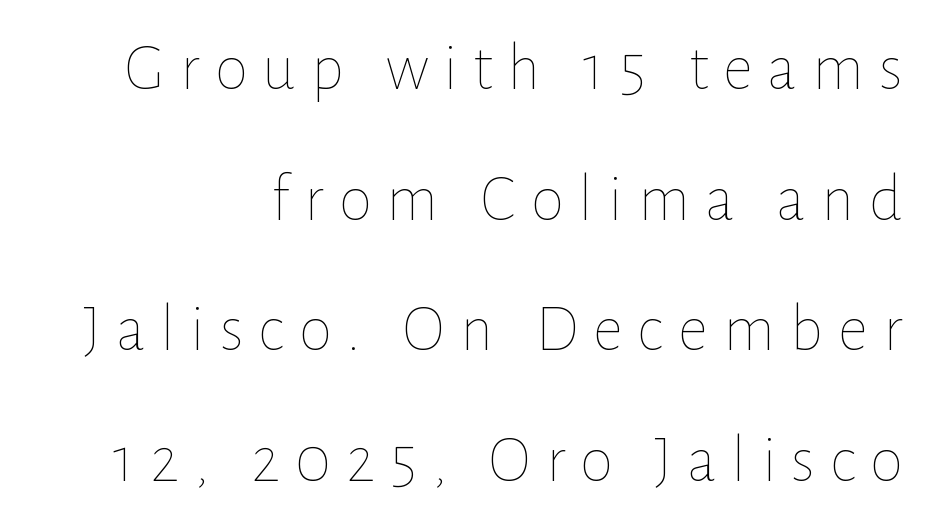
{"italic": "no", "bold": "no", "weight": "thin", "width": "normal", "stroke_contrast": "low", "x_height": "medium", "monospaced": "no", "underline": "no", "align": "right", "line_spacing": "loose", "line_spacing_ratio": 1.95, "letter_spacing": "wide", "letter_spacing_em": 0.22, "glyph_px": 67}
